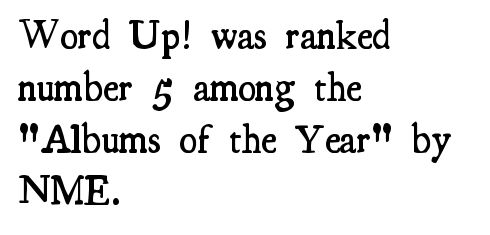
The face used here is a semibold: visibly heavier than regular, lighter than bold. Classification — serif. These lines sit exactly where default settings would place them. Casual observation: everything's shoved over to the left. In terms of posture, this sample is upright.
